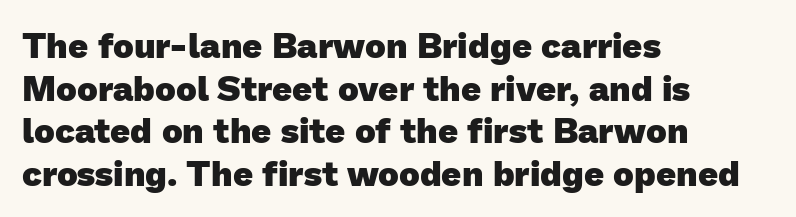
{"serif": "no", "bold": "yes", "weight": "heavy", "width": "normal", "stroke_contrast": "low", "x_height": "medium", "monospaced": "no", "underline": "no", "align": "left", "line_spacing_ratio": 1.22, "letter_spacing": "normal", "letter_spacing_em": 0.0, "glyph_px": 35}
